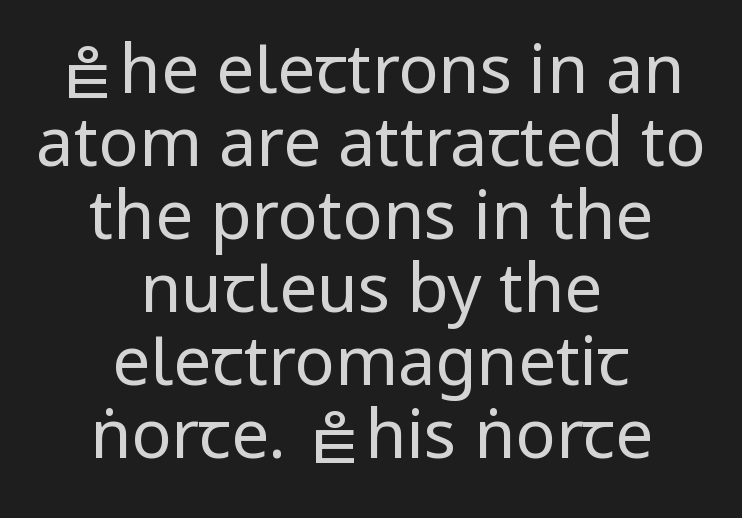
The image shows 67 px regular-weight, condensed sans-serif type, upright; set centered, tight line spacing (1.09x), normal letter spacing, not underlined; low stroke contrast and a large x-height.
